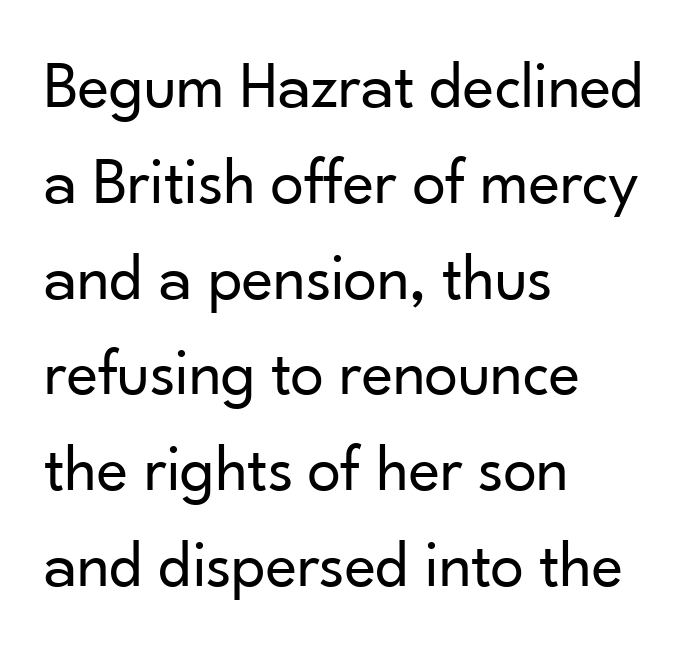
The designer went with a sans here, leaving each stem footless. Nothing unusual about the tracking: characters are spaced as the font intends. Teacher's note: observe the even left margin — that is flush-left alignment. Vertical spacing — default.
